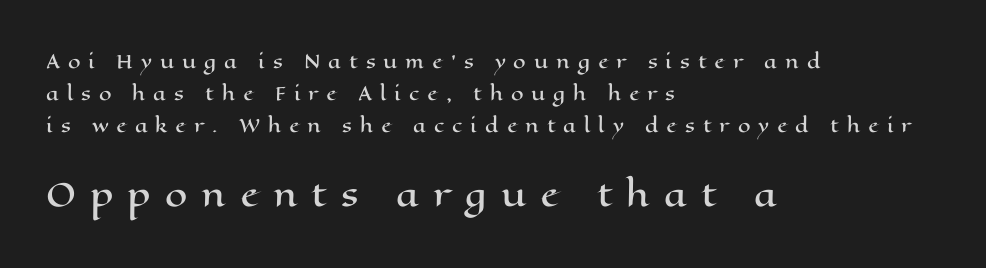
The image shows 32 px wide type, upright; set left-aligned, line spacing 1.79x, unusually wide letter spacing (+0.44 em), not underlined; the second (bottom) block is 1.78x larger; high stroke contrast and a medium x-height.
